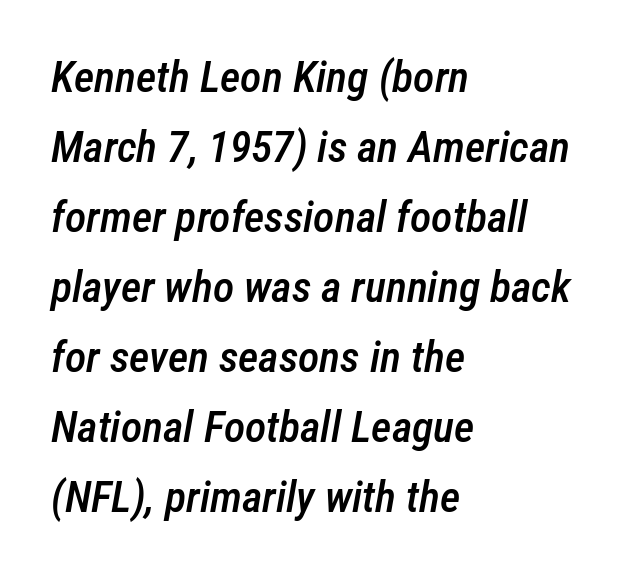
Does the leading feel generous? No, just average. Bold? Not quite — semibold, heavier than regular but stopping short. Horizontally, the lines are justified to the leading edge only. Character widths vary here, with narrow letters taking less room than wide ones. Inter-character spacing is left at the font's built-in metrics.
